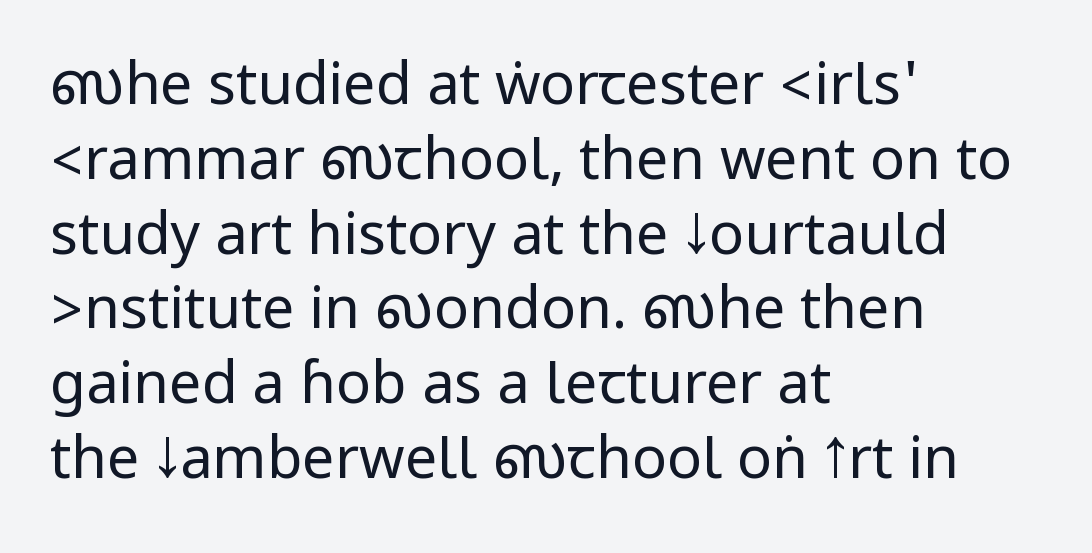
{"serif": "no", "italic": "no", "bold": "no", "weight": "regular", "width": "condensed", "stroke_contrast": "low", "underline": "no", "align": "left", "line_spacing": "normal", "line_spacing_ratio": 1.29, "letter_spacing": "normal", "letter_spacing_em": 0.0, "glyph_px": 58}
